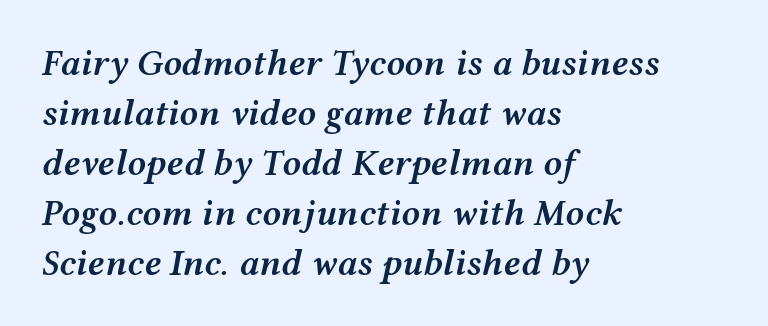
The image shows 37 px semibold, wide type, italic (leaning right); set left-aligned, normal line spacing (1.35x), normal letter spacing, not underlined; medium stroke contrast and a medium x-height.
